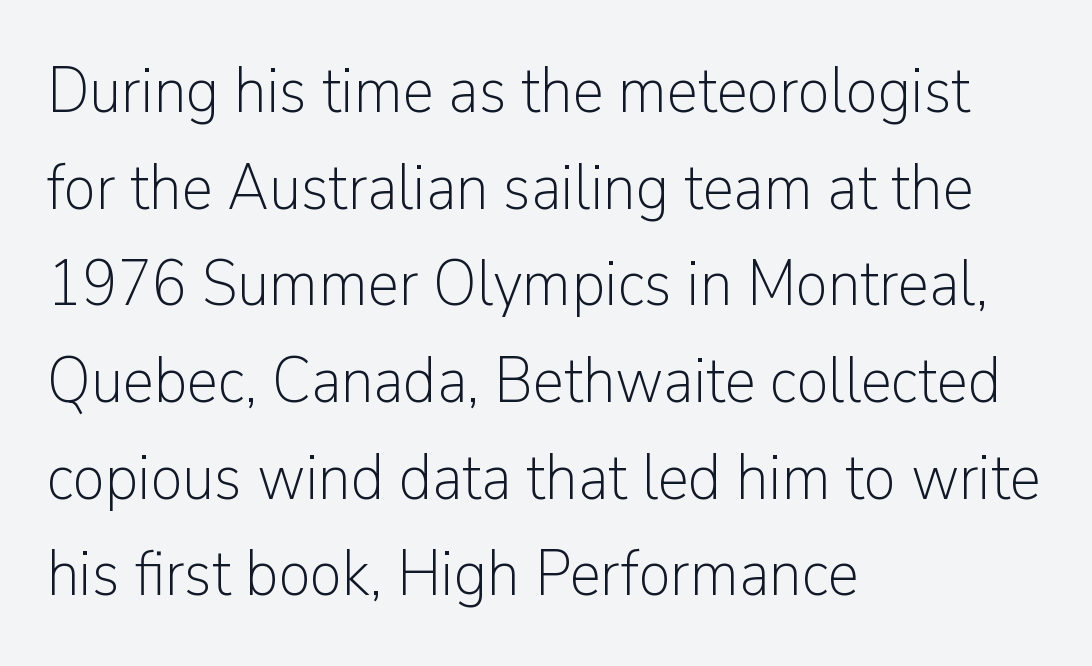
Q: Is the text bold? A: No.
Q: Is the text italic (slanted)? A: No, it is upright.
Q: Is the typeface a serif or a sans-serif typeface? A: Sans-serif.
Q: Is the text underlined? A: No.
Q: How is the paragraph aligned? A: Left-aligned.
Q: Is the spacing between letters normal or unusually wide? A: Normal.
Q: Is the spacing between lines tight, normal or loose? A: Normal.
Q: Width (condensed, normal, or wide)? A: Normal.
Q: Stroke contrast? A: Low.
Q: x-height? A: Medium.
Q: Monospaced? A: No.
